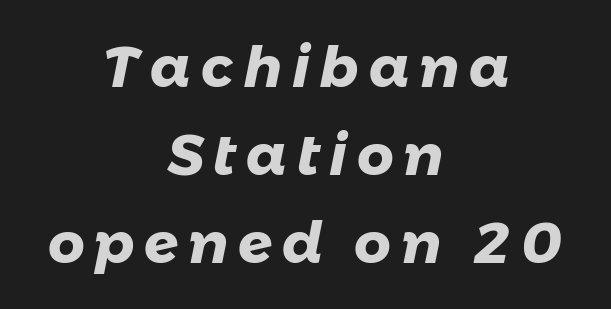
The line-height multiplier appears to be the usual default. Caption: bold face, heavy strokes. Descenders are the only things crossing below the line. Think of a printed novel: that variable character pitch is what you see here.
